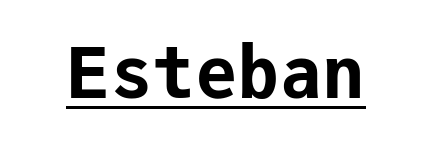
{"serif": "no", "italic": "no", "bold": "yes", "weight": "bold", "width": "normal", "stroke_contrast": "low", "x_height": "medium", "monospaced": "yes", "underline": "yes", "letter_spacing": "normal", "letter_spacing_em": 0.0, "glyph_px": 71}
